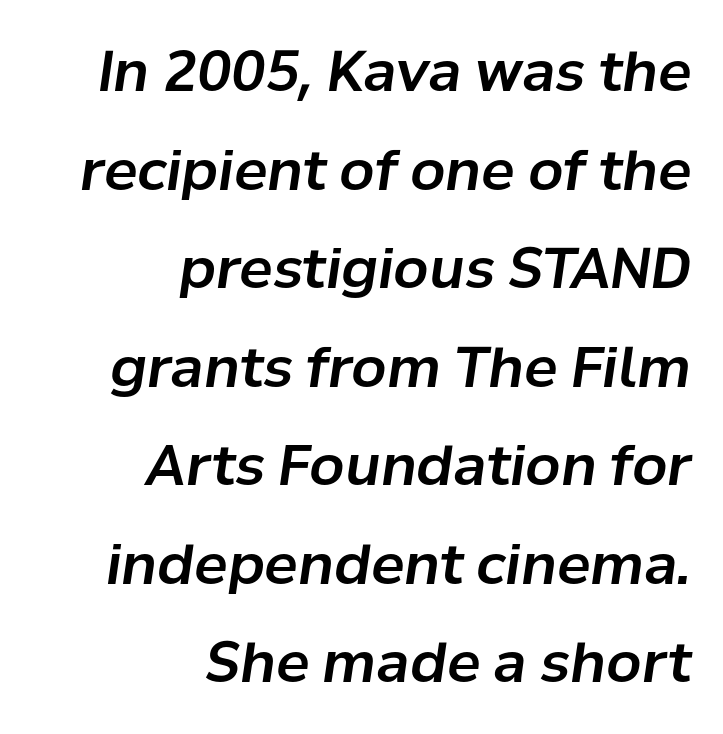
Typeset ragged left — the right edge is the straight one. Quick note: italic. Tracking here is standard; glyphs follow each other at the usual distance. Each letter keeps its own natural width here, so spacing adapts to shape. Descenders hang freely into open space.
